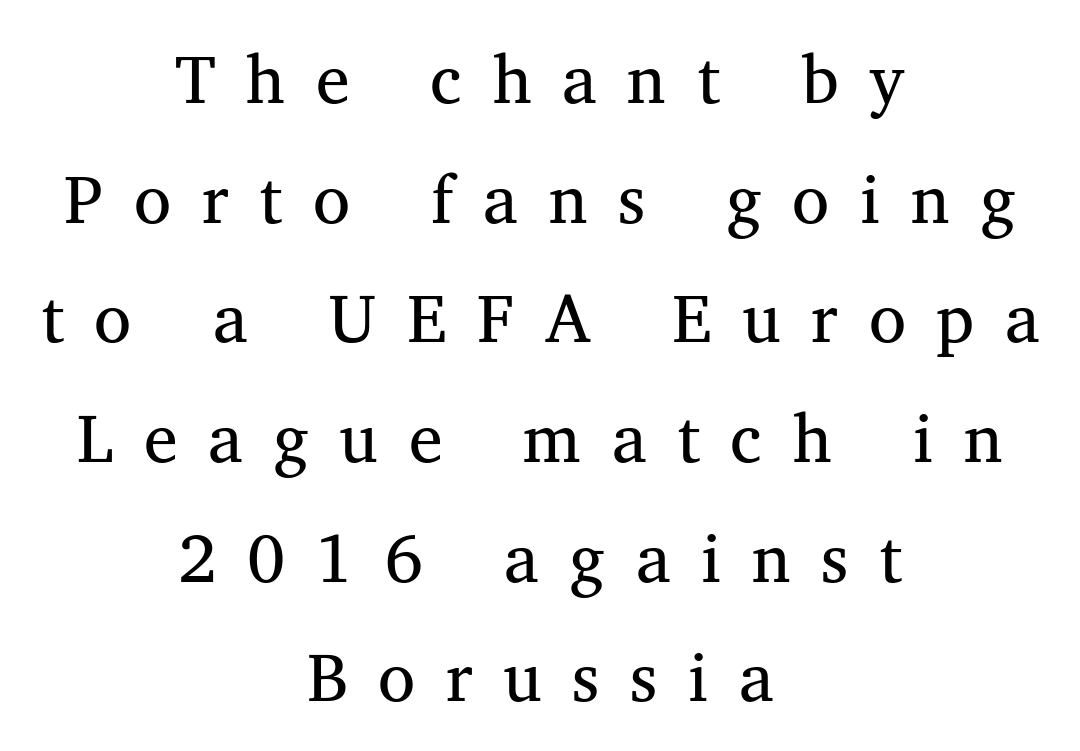
{"serif": "yes", "bold": "no", "weight": "regular", "width": "normal", "stroke_contrast": "medium", "x_height": "medium", "monospaced": "no", "underline": "no", "align": "center", "line_spacing_ratio": 1.76, "letter_spacing": "wide", "letter_spacing_em": 0.45, "glyph_px": 68}
